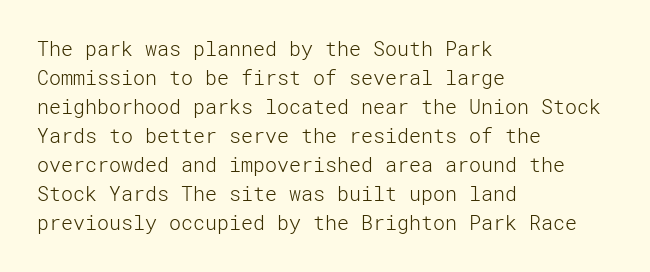
{"italic": "no", "bold": "no", "underline": "no", "align": "left", "line_spacing": "normal", "line_spacing_ratio": 1.45, "letter_spacing": "normal", "letter_spacing_em": 0.0, "glyph_px": 20}
